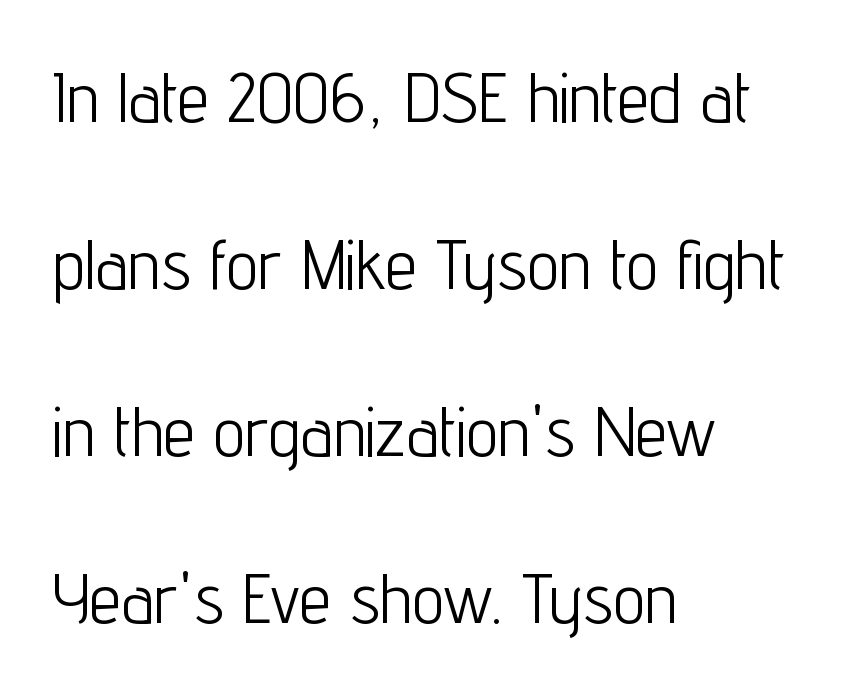
On a weight scale, this lands at 450 or below. The typography opts for an upright posture over an oblique one. Observe the ordinary spacing: letters are neighbours, not strangers. You could fit nearly another row in the gap between these rows. Compared with a centered layout, this one pins lines to the left instead. Lines of text with bare space underneath.
